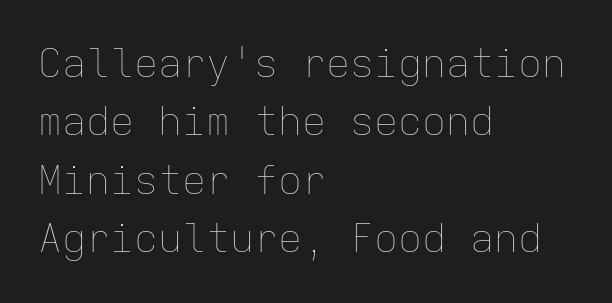
The image shows 40 px thin type, upright, monospaced; set left-aligned, normal line spacing (1.46x), normal letter spacing, not underlined; low stroke contrast and a medium x-height.
